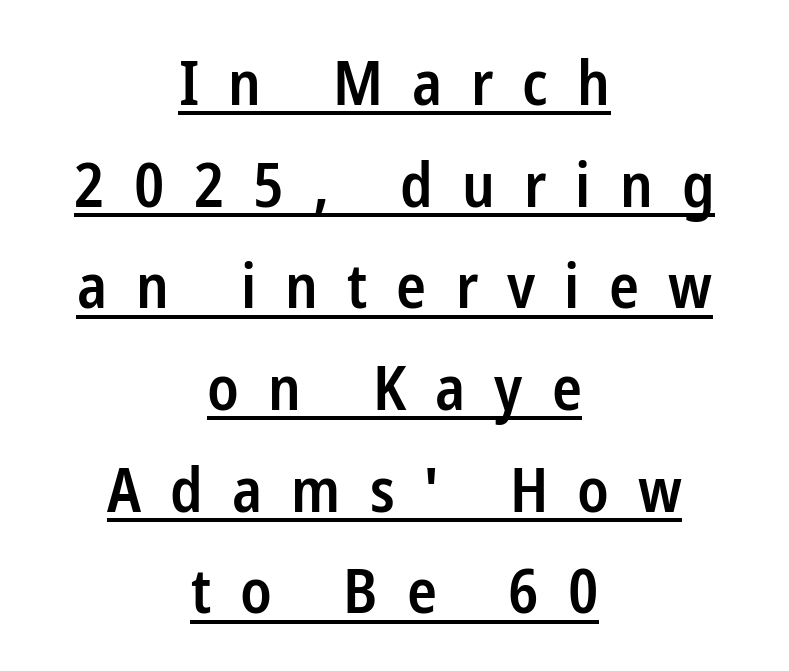
Q: Is the text bold? A: Semi-bold.
Q: Is the text italic (slanted)? A: No, it is upright.
Q: Is the typeface a serif or a sans-serif typeface? A: Sans-serif.
Q: Is the text underlined? A: Yes.
Q: How is the paragraph aligned? A: Centered.
Q: Is the spacing between letters normal or unusually wide? A: Unusually wide.
Q: Is the spacing between lines tight, normal or loose? A: Normal.
Q: Width (condensed, normal, or wide)? A: Condensed.
Q: Stroke contrast? A: Low.
Q: x-height? A: Medium.
Q: Monospaced? A: No.
